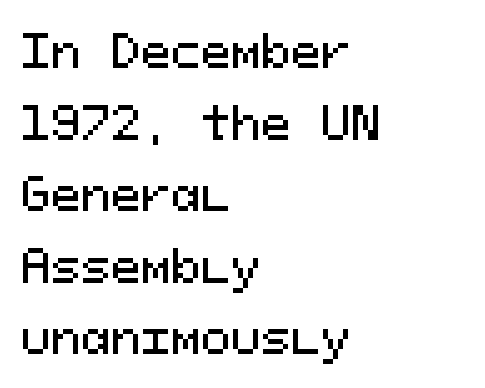
{"serif": "no", "italic": "no", "width": "normal", "stroke_contrast": "medium", "x_height": "medium", "monospaced": "yes", "underline": "no", "align": "left", "line_spacing": "normal", "line_spacing_ratio": 1.59, "letter_spacing": "normal", "letter_spacing_em": 0.0, "glyph_px": 45}
